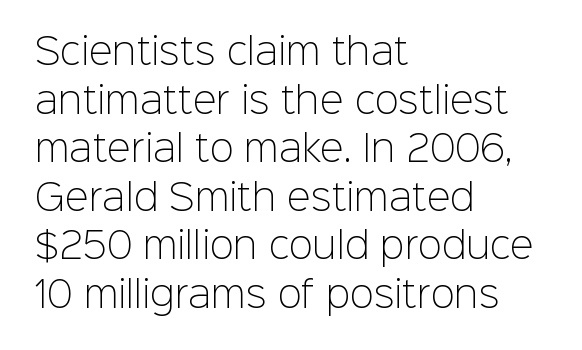
Q: Is the text bold? A: No.
Q: Is the text italic (slanted)? A: No, it is upright.
Q: Is the typeface a serif or a sans-serif typeface? A: Sans-serif.
Q: Is the text underlined? A: No.
Q: How is the paragraph aligned? A: Left-aligned.
Q: Is the spacing between letters normal or unusually wide? A: Normal.
Q: Is the spacing between lines tight, normal or loose? A: Normal.
Q: Width (condensed, normal, or wide)? A: Normal.
Q: Stroke contrast? A: Low.
Q: x-height? A: Medium.
Q: Monospaced? A: No.
